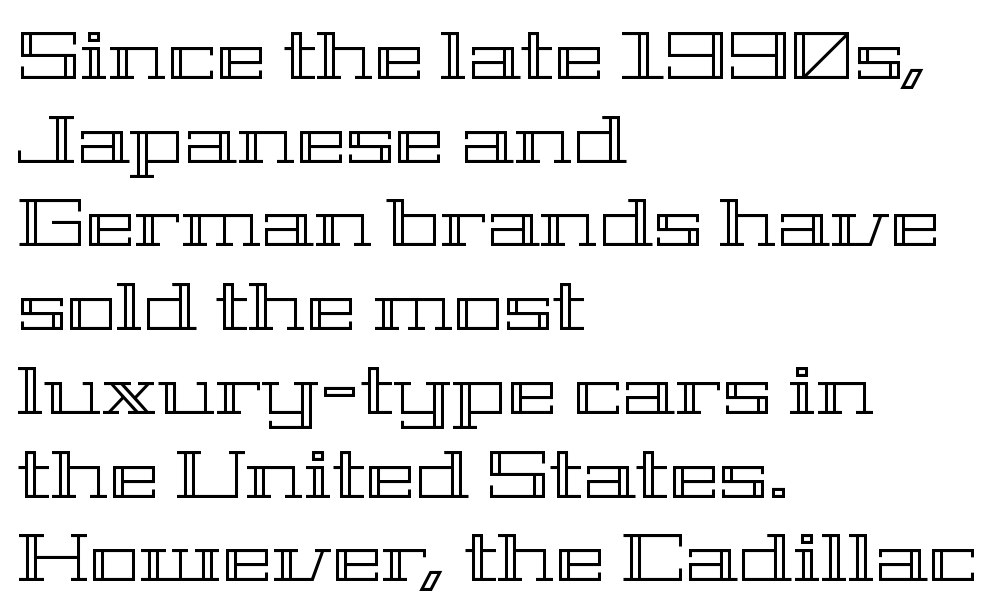
Q: Is the text italic (slanted)? A: No, it is upright.
Q: Is the text underlined? A: No.
Q: How is the paragraph aligned? A: Left-aligned.
Q: Is the spacing between letters normal or unusually wide? A: Normal.
Q: Is the spacing between lines tight, normal or loose? A: Normal.
Q: Width (condensed, normal, or wide)? A: Wide.
Q: x-height? A: Medium.
Q: Monospaced? A: No.
